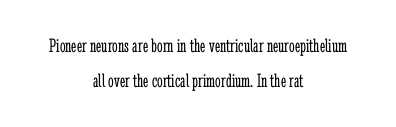
Q: Is the text bold? A: No.
Q: Is the text italic (slanted)? A: No, it is upright.
Q: Is the text underlined? A: No.
Q: How is the paragraph aligned? A: Centered.
Q: Is the spacing between letters normal or unusually wide? A: Normal.
